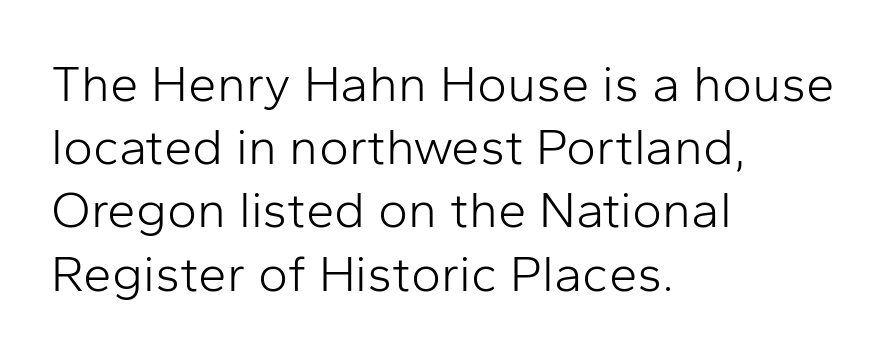
Is this a fixed-width face? No — the glyphs have proportional, varying widths. Serif or sans? Sans — the stroke terminals are bare. Every row of glyphs begins at an identical x-position on the left. The characters are drawn with everyday or finer stroke widths.
